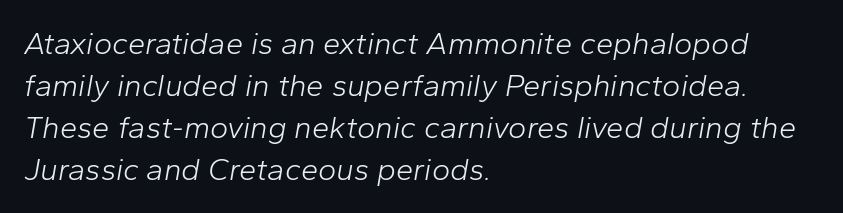
Q: Is the text bold? A: No.
Q: Is the text italic (slanted)? A: Yes, it leans right by about 10 degrees.
Q: Is the text underlined? A: No.
Q: How is the paragraph aligned? A: Left-aligned.
Q: Is the spacing between letters normal or unusually wide? A: Normal.
Q: Is the spacing between lines tight, normal or loose? A: Normal.
Q: Width (condensed, normal, or wide)? A: Normal.
Q: Stroke contrast? A: Low.
Q: x-height? A: Medium.
Q: Monospaced? A: No.
